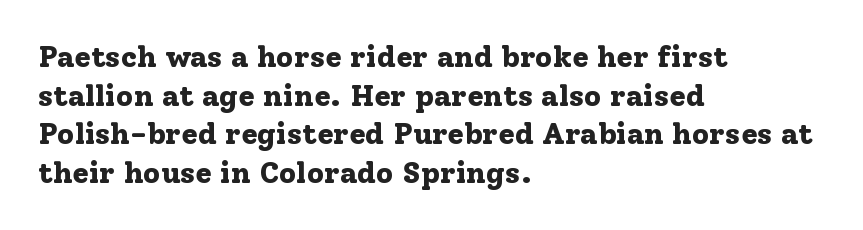
The typesetting leans heavy: a genuine bold. Casual observation: everything's shoved over to the left. Note: serifs present on the glyphs. You can tell it's not italic because the verticals are truly vertical.
